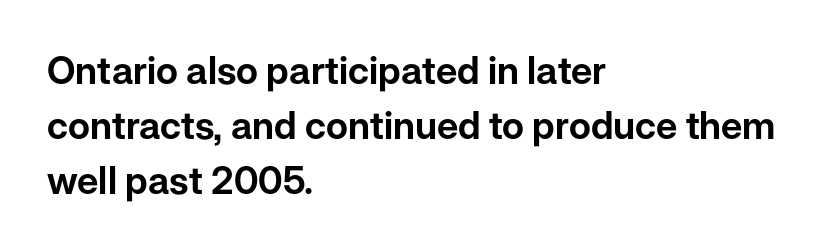
Compared with a centered layout, this one pins lines to the left instead. The lines sit at an ordinary, default distance from one another. In terms of posture, this sample is upright. Descenders hang freely into open space. The text was rendered using a sans face with plain stroke endings. This sample has the flowing, uneven cadence of proportional lettering.
